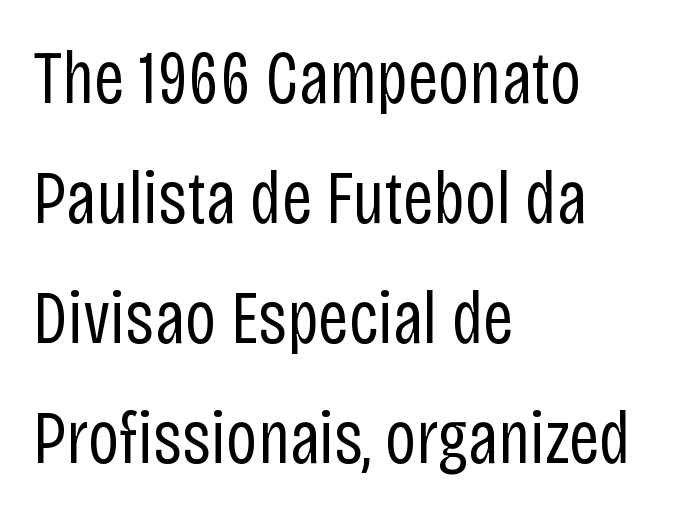
The image shows 75 px regular-weight, condensed sans-serif type, upright; set left-aligned, normal line spacing (1.6x), normal letter spacing, not underlined; low stroke contrast and a large x-height.
